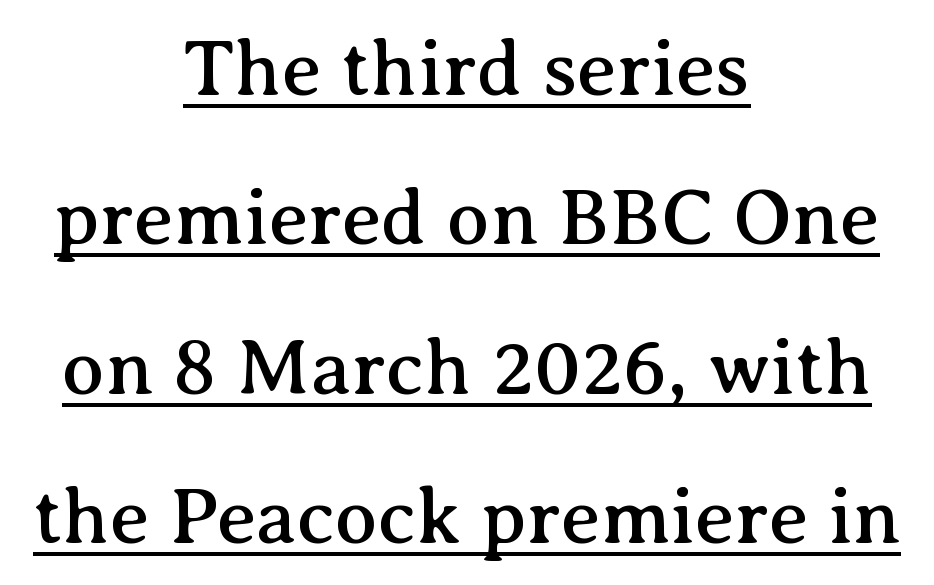
{"serif": "yes", "italic": "no", "width": "normal", "stroke_contrast": "medium", "x_height": "medium", "monospaced": "no", "underline": "yes", "align": "center", "line_spacing_ratio": 1.89, "letter_spacing": "normal", "letter_spacing_em": 0.0, "glyph_px": 79}
